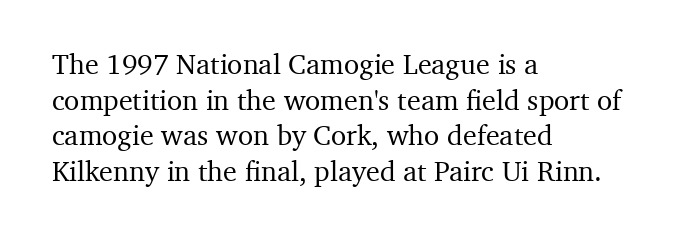
Posture: upright roman. This is serif lettering, the kind often seen in printed books. What's the leading like? Ordinary, nothing unusual. What stands out about the letter spacing? Nothing — it is the standard amount. No word sits above an underline. The paragraph shown leans on its left margin.
